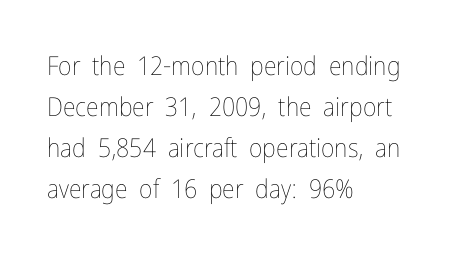
The image shows 26 px text type, upright; set left-aligned, normal line spacing (1.58x), normal letter spacing, not underlined.
